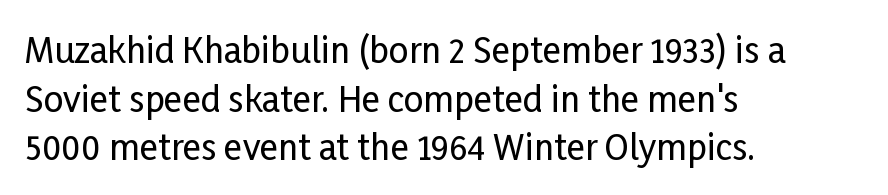
The image shows 35 px condensed sans-serif type, upright; set left-aligned, normal line spacing (1.39x), normal letter spacing, not underlined; low stroke contrast and a medium x-height.
